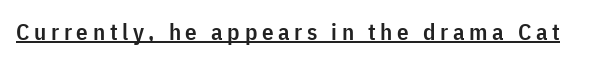
{"italic": "no", "bold": "semi", "underline": "yes", "letter_spacing": "wide", "letter_spacing_em": 0.2, "glyph_px": 23}
